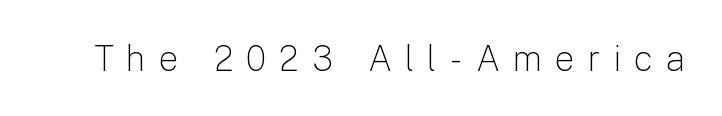
{"serif": "no", "italic": "no", "bold": "no", "weight": "light", "width": "normal", "stroke_contrast": "low", "x_height": "medium", "monospaced": "no", "underline": "no", "letter_spacing": "wide", "letter_spacing_em": 0.37, "glyph_px": 35}
